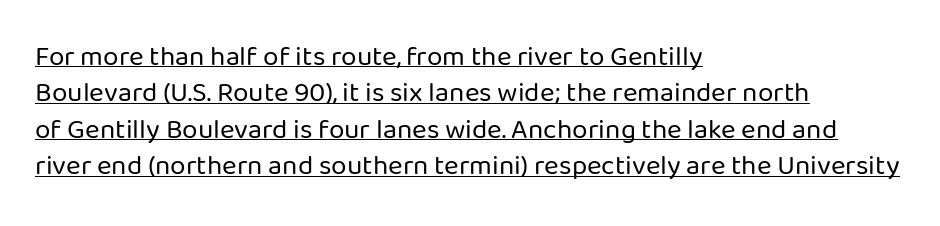
How would I describe the line gaps? Plain and ordinary. Observe the absence of serifs on each vertical stroke in this sample. A typesetter would call this proportional, since set widths differ per character. Unlike italic type, these characters show no tilt at all.
